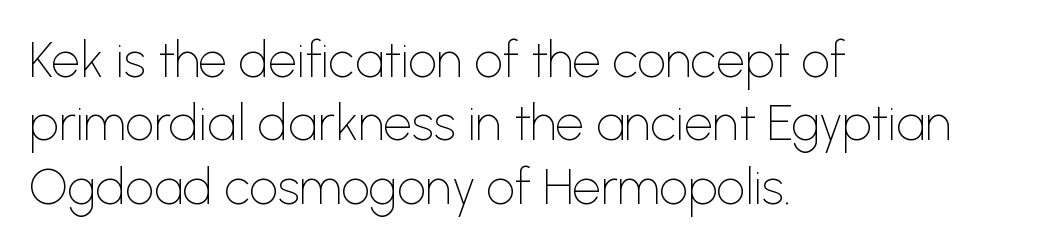
{"serif": "no", "italic": "no", "bold": "no", "weight": "thin", "width": "normal", "stroke_contrast": "low", "x_height": "medium", "monospaced": "no", "underline": "no", "align": "left", "line_spacing": "normal", "line_spacing_ratio": 1.27, "letter_spacing": "normal", "letter_spacing_em": 0.0, "glyph_px": 50}
